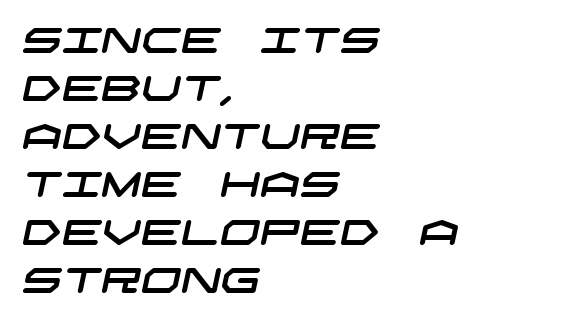
Underline: absent. To sum up the face: it is a sans, with no serifs. Visually the block forms a straight wall on the left and a jagged coastline on the right. These lines sit exactly where default settings would place them. You could call the tracking neutral — neither tight nor loose.
